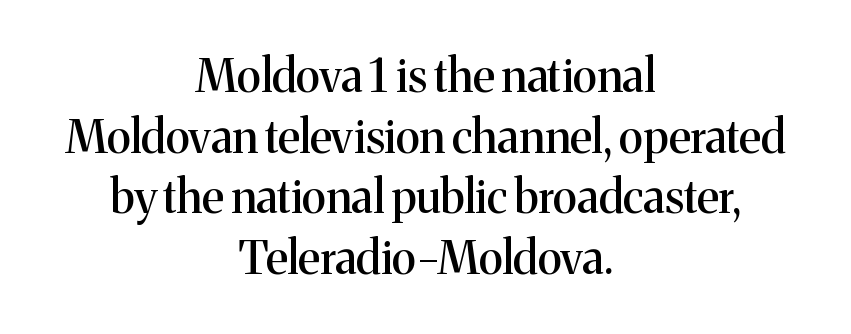
The image shows 46 px serif type, upright; set centered, normal line spacing (1.32x), normal letter spacing, not underlined; medium stroke contrast and a medium x-height.
